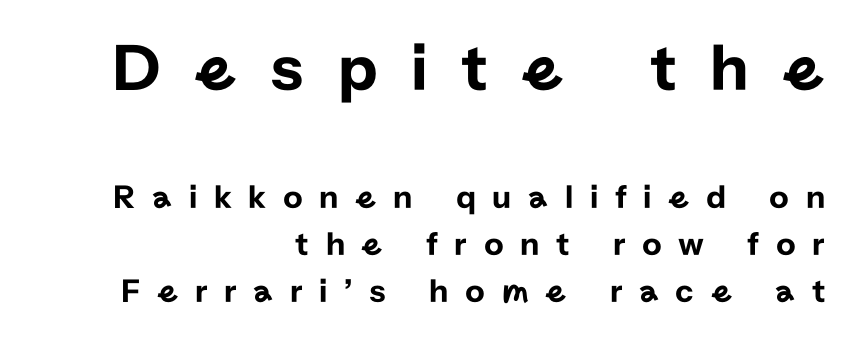
These lines are composed in type without serifs. Short note: letters widely spaced. Visually, the top section dominates because its glyphs are scaled up. The compositor pushed each line to the right boundary.
